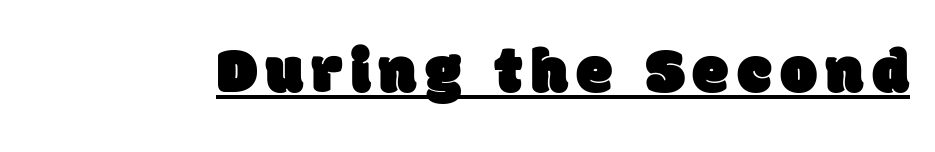
Do the characters align in a grid? No, the font is proportional. Honestly, the underline is the first thing you notice here. Unlike a traditional serif, this face leaves its strokes unadorned.
